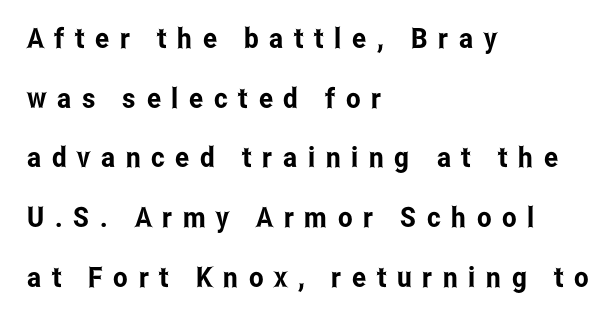
Q: Is the text italic (slanted)? A: No, it is upright.
Q: Is the typeface a serif or a sans-serif typeface? A: Sans-serif.
Q: Is the text underlined? A: No.
Q: How is the paragraph aligned? A: Left-aligned.
Q: Is the spacing between letters normal or unusually wide? A: Unusually wide.
Q: Is the spacing between lines tight, normal or loose? A: Loose.
Q: Width (condensed, normal, or wide)? A: Condensed.
Q: Stroke contrast? A: Low.
Q: x-height? A: Medium.
Q: Monospaced? A: No.
